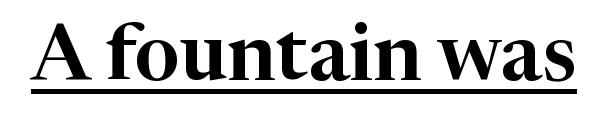
{"serif": "yes", "italic": "no", "width": "normal", "stroke_contrast": "high", "x_height": "medium", "monospaced": "no", "underline": "yes", "letter_spacing": "normal", "letter_spacing_em": 0.0, "glyph_px": 79}
